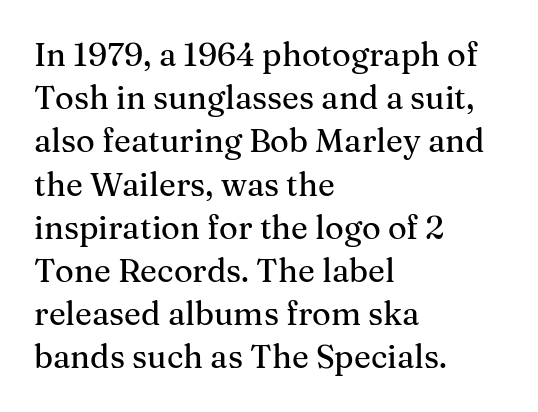
{"serif": "yes", "italic": "no", "width": "normal", "stroke_contrast": "medium", "x_height": "medium", "monospaced": "no", "underline": "no", "align": "left", "line_spacing": "normal", "line_spacing_ratio": 1.35, "letter_spacing": "normal", "letter_spacing_em": 0.0, "glyph_px": 32}
